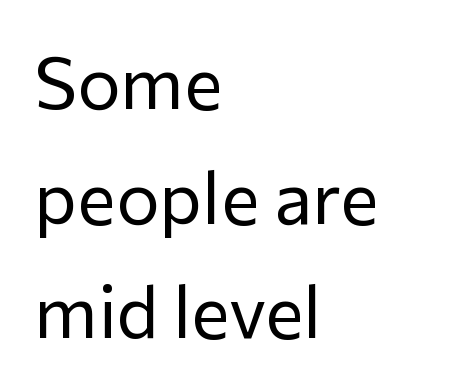
Q: Is the text bold? A: No.
Q: Is the text italic (slanted)? A: No, it is upright.
Q: Is the typeface a serif or a sans-serif typeface? A: Sans-serif.
Q: Is the text underlined? A: No.
Q: How is the paragraph aligned? A: Left-aligned.
Q: Is the spacing between letters normal or unusually wide? A: Normal.
Q: Is the spacing between lines tight, normal or loose? A: Normal.
Q: Width (condensed, normal, or wide)? A: Normal.
Q: Stroke contrast? A: Low.
Q: x-height? A: Medium.
Q: Monospaced? A: No.
